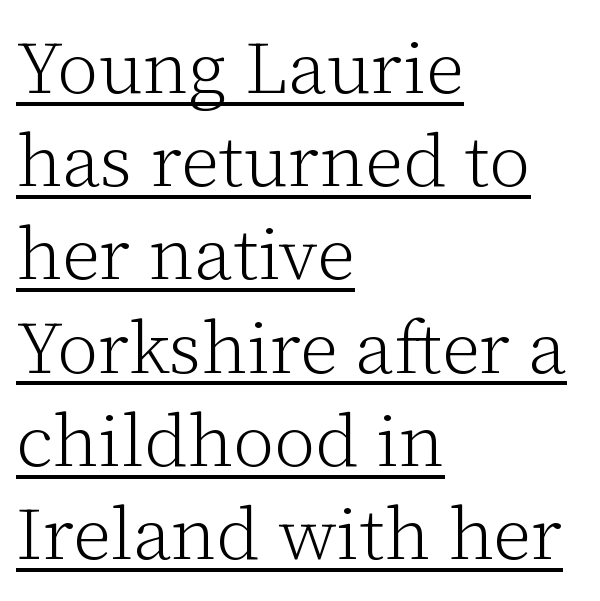
The image shows 74 px light serif type, upright; set left-aligned, normal line spacing (1.26x), normal letter spacing, underlined; low stroke contrast and a medium x-height.
